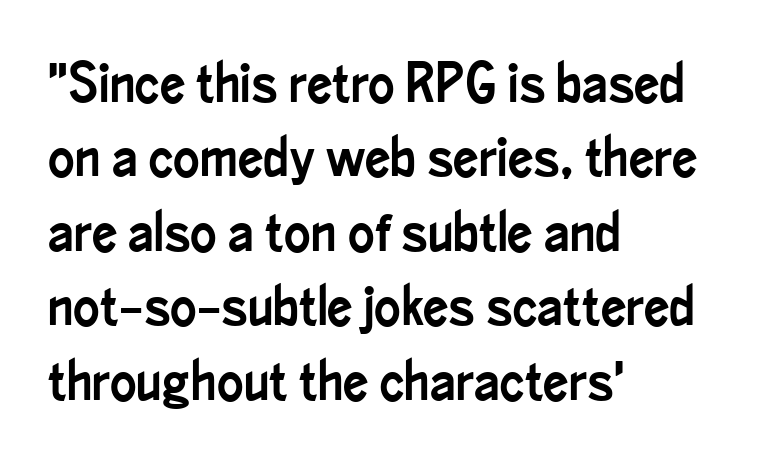
What kind of face is this? One without serifs — a sans. Look at the tracking — it's just the regular setting, nothing added. Reading down the column, the eye jumps a familiar distance to each next line. The font's upright variant was chosen for this text.
